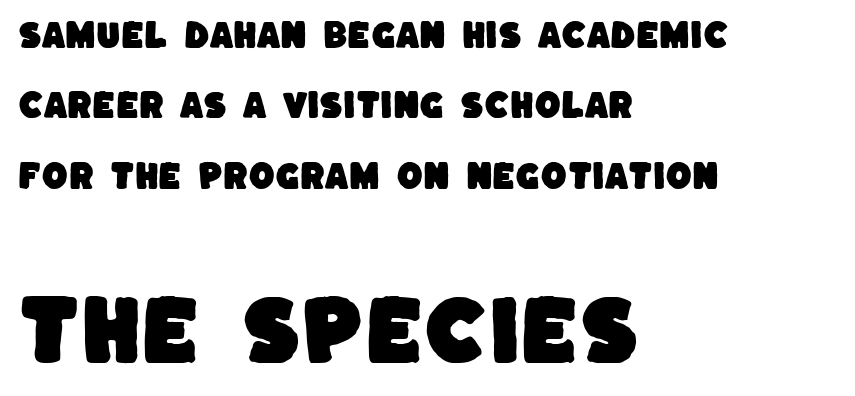
Horizontal bands of white between lines are thick stripes. Top chunk: small. Bottom chunk: large. Look at the tracking — it's just the regular setting, nothing added. Teacher's note: observe the even left margin — that is flush-left alignment. Underline: absent.
